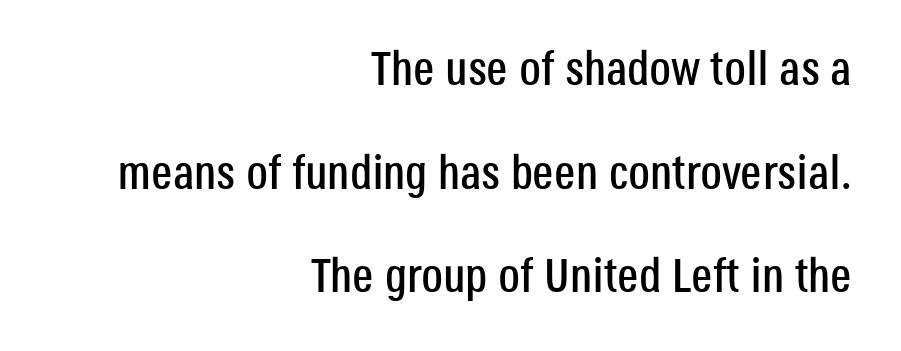
Caption: multi-line text, flush right, ragged left. Line spacing here is loose. This is sans-serif lettering, the kind often seen on screens and signage. The horizontal fit of the characters is conventional and even. These lines are rendered in a variable-pitch font. Beneath every word, the page is bare.
